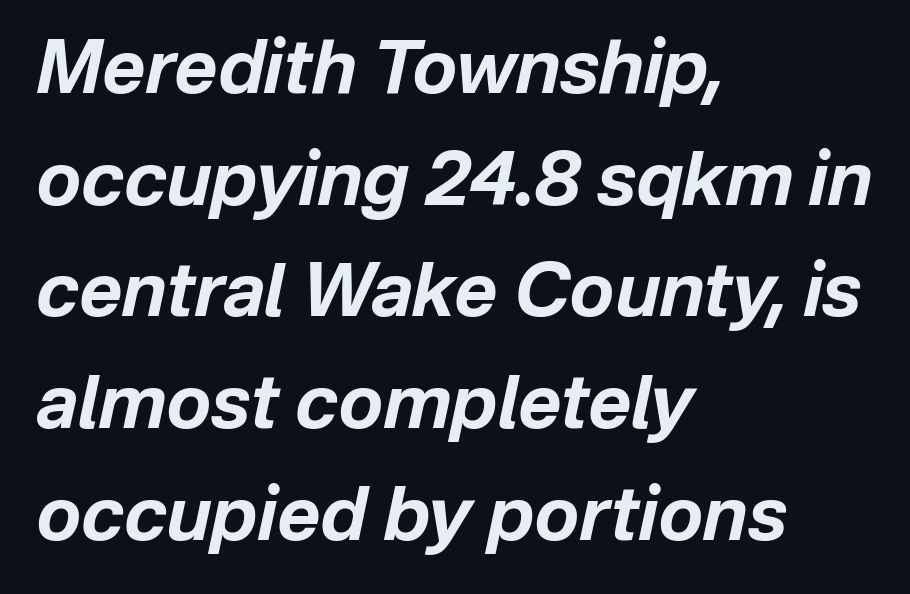
The image shows 74 px bold type, italic (leaning right); set left-aligned, normal line spacing (1.51x), normal letter spacing, not underlined; low stroke contrast and a medium x-height.
